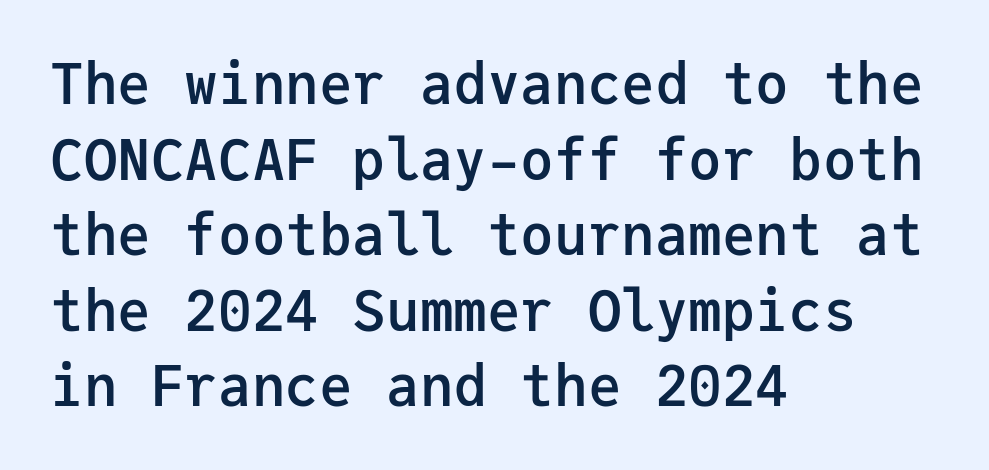
{"serif": "no", "italic": "no", "bold": "semi", "weight": "semibold", "width": "normal", "stroke_contrast": "low", "x_height": "medium", "monospaced": "yes", "underline": "no", "align": "left", "line_spacing": "normal", "line_spacing_ratio": 1.35, "letter_spacing": "normal", "letter_spacing_em": 0.0, "glyph_px": 56}
